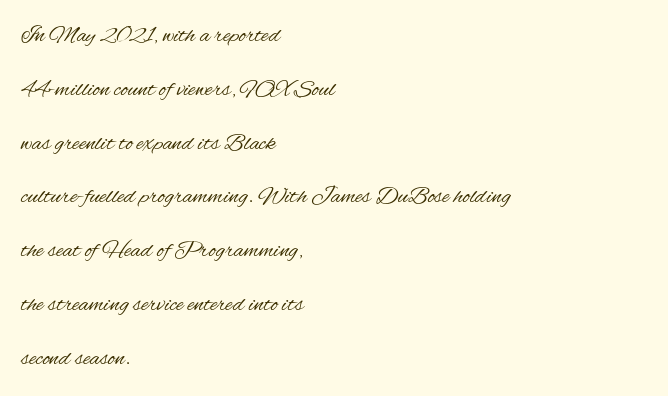
There is no visible air inserted between adjacent glyphs. Check the space under the baseline: it is left empty. Caption: multi-line text, flush left, ragged right. Interline gaps are noticeably wide in this sample.
